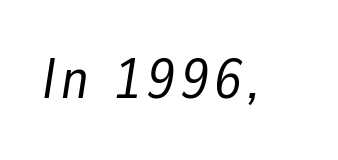
Q: Is the text bold? A: No.
Q: Is the text italic (slanted)? A: Yes, it leans right by about 9 degrees.
Q: Is the text underlined? A: No.
Q: Width (condensed, normal, or wide)? A: Normal.
Q: Stroke contrast? A: Low.
Q: x-height? A: Medium.
Q: Monospaced? A: No.
